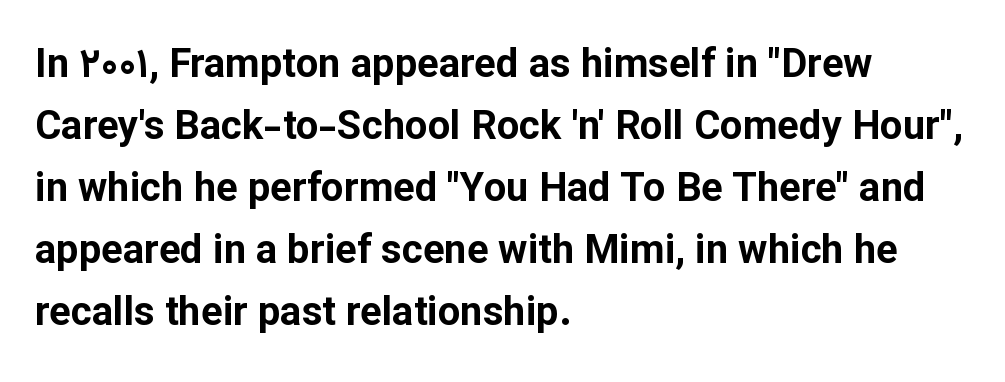
Q: Is the text bold? A: Yes.
Q: Is the text italic (slanted)? A: No, it is upright.
Q: Is the typeface a serif or a sans-serif typeface? A: Sans-serif.
Q: Is the text underlined? A: No.
Q: How is the paragraph aligned? A: Left-aligned.
Q: Is the spacing between letters normal or unusually wide? A: Normal.
Q: Is the spacing between lines tight, normal or loose? A: Normal.
Q: Width (condensed, normal, or wide)? A: Normal.
Q: Stroke contrast? A: Low.
Q: x-height? A: Medium.
Q: Monospaced? A: No.
